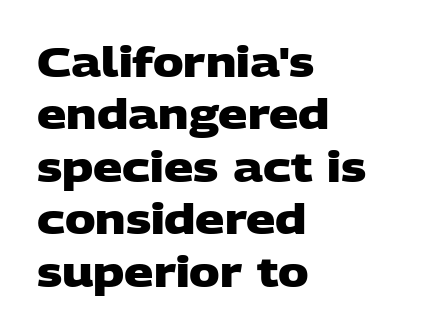
{"serif": "no", "bold": "yes", "weight": "heavy", "width": "wide", "stroke_contrast": "low", "x_height": "large", "monospaced": "no", "underline": "no", "align": "left", "line_spacing": "normal", "line_spacing_ratio": 1.28, "letter_spacing": "normal", "letter_spacing_em": 0.0, "glyph_px": 41}
